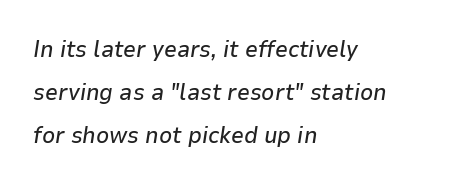
Decoration check: the copy has no underline. The face used here has a pronounced slope to its letters. Students, note that the glyphs here touch the page at normal intervals. Reading down the block, your eye returns to a fixed left position each line.
